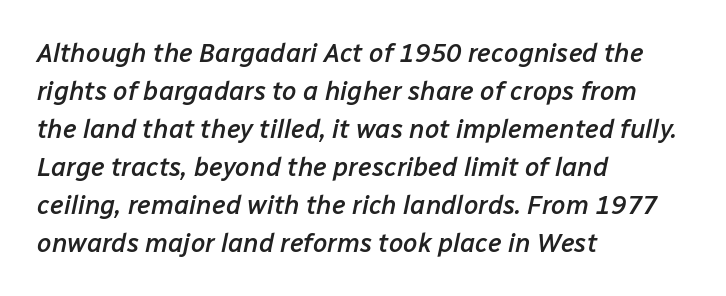
Q: Is the text bold? A: Semi-bold.
Q: Is the text italic (slanted)? A: Yes, it leans right by about 12 degrees.
Q: Is the text underlined? A: No.
Q: How is the paragraph aligned? A: Left-aligned.
Q: Is the spacing between letters normal or unusually wide? A: Normal.
Q: Is the spacing between lines tight, normal or loose? A: Normal.
